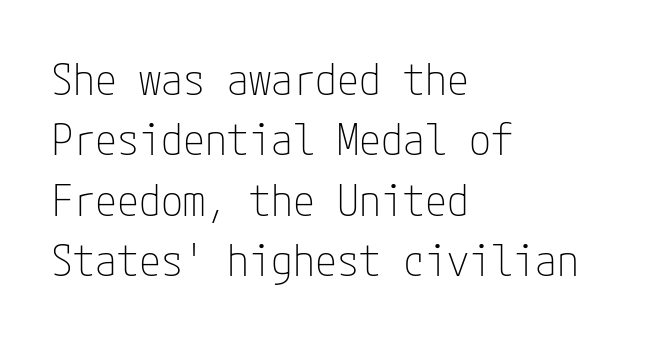
The image shows 44 px thin, condensed sans-serif type, upright; set left-aligned, normal line spacing (1.37x), normal letter spacing, not underlined; low stroke contrast and a medium x-height.
